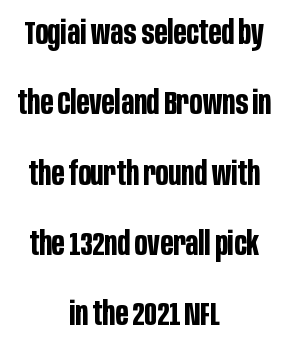
Q: Is the text bold? A: Yes.
Q: Is the text italic (slanted)? A: No, it is upright.
Q: Is the typeface a serif or a sans-serif typeface? A: Sans-serif.
Q: Is the text underlined? A: No.
Q: How is the paragraph aligned? A: Centered.
Q: Is the spacing between letters normal or unusually wide? A: Normal.
Q: Is the spacing between lines tight, normal or loose? A: Loose.
Q: Width (condensed, normal, or wide)? A: Condensed.
Q: Stroke contrast? A: Low.
Q: x-height? A: Large.
Q: Monospaced? A: No.
